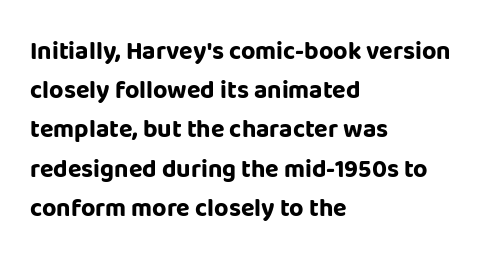
There is no visible air inserted between adjacent glyphs. This sample is left-justified, so line endings fall wherever the words run out. Normally led — the rows are evenly, conventionally spaced. The lettering holds an erect, upright posture throughout.
